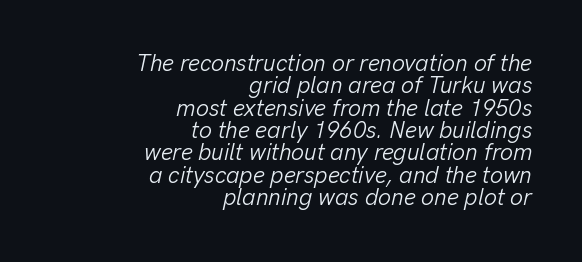
Nothing unusual about the tracking: characters are spaced as the font intends. Glance below the letters and you will spot only blank space. Yep, that's italic — everything's leaning. Very little white space separates one row of letters from the next. Right-aligned paragraph, ragged on the left.
